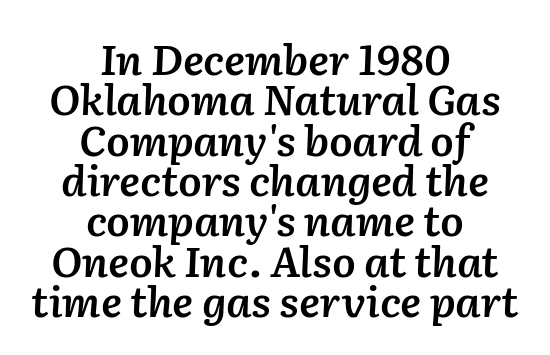
Visually the block forms a symmetrical silhouette, jagged on both flanks. Semibold letterforms, between regular and bold. Character widths vary here, with narrow letters taking less room than wide ones. This is oblique type, the kind used for emphasis or titles. Characters follow at the spacing the type designer built in.
